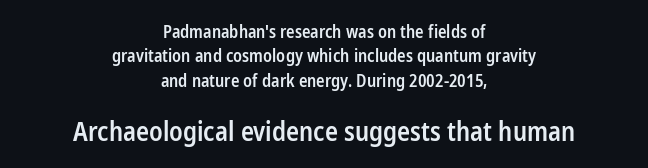
{"italic": "no", "bold": "semi", "underline": "no", "align": "center", "line_spacing": "normal", "line_spacing_ratio": 1.43, "letter_spacing": "normal", "letter_spacing_em": 0.0, "larger_block": "second", "size_ratio": 1.53, "glyph_px": 26}
